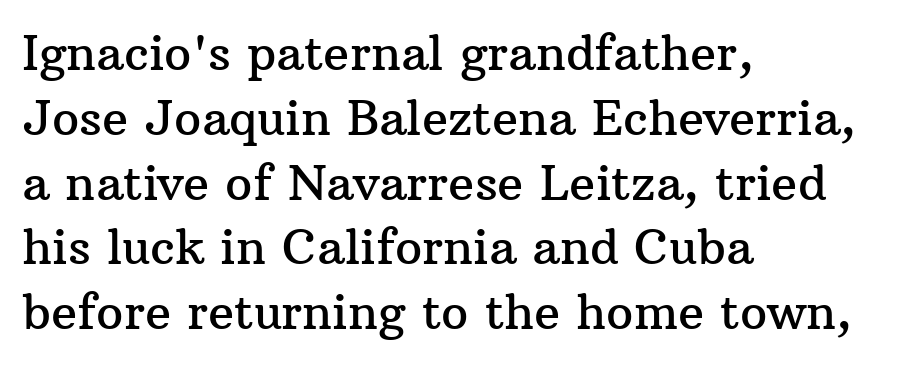
The image shows 48 px serif type, upright; set left-aligned, normal line spacing (1.35x), normal letter spacing, not underlined; medium stroke contrast and a medium x-height.
